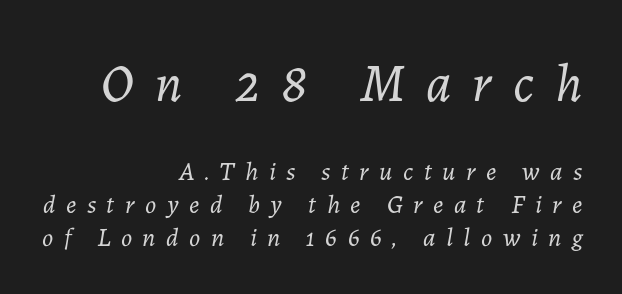
Q: Is the text bold? A: No.
Q: Is the text italic (slanted)? A: Yes, it leans right by about 7 degrees.
Q: Is the text underlined? A: No.
Q: How is the paragraph aligned? A: Right-aligned.
Q: Is the spacing between letters normal or unusually wide? A: Unusually wide.
Q: Is the spacing between lines tight, normal or loose? A: Normal.
Q: Which block of text is set in a larger size, the first (top) or the second (bottom)? A: The first (top) one.
Q: Width (condensed, normal, or wide)? A: Normal.
Q: Stroke contrast? A: Low.
Q: x-height? A: Medium.
Q: Monospaced? A: No.
